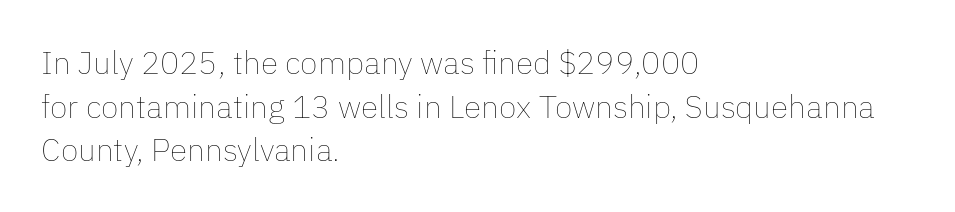
A typesetter would call this leading conventional body-copy spacing. If you drew a line through each stem, it would be perfectly vertical. The gap between lines stays unmarked. Think of a printed novel: that variable character pitch is what you see here.
